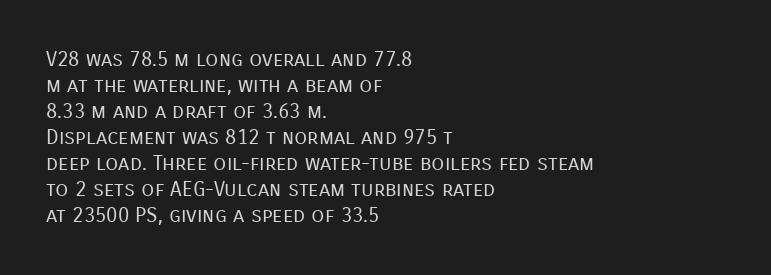
{"italic": "no", "bold": "no", "underline": "no", "align": "left", "line_spacing_ratio": 1.24, "letter_spacing": "normal", "letter_spacing_em": 0.0, "glyph_px": 21}
